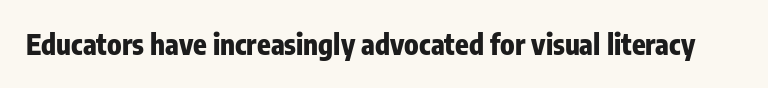
Look at the bottom of the vertical strokes: they stop flat, with no serifs. Bold? Absolutely — the strokes are thick and heavy. The gaps between neighbouring characters are ordinary and unremarkable. Varying glyph widths throughout — classic text-font behaviour. The zone under the glyphs is completely vacant.
